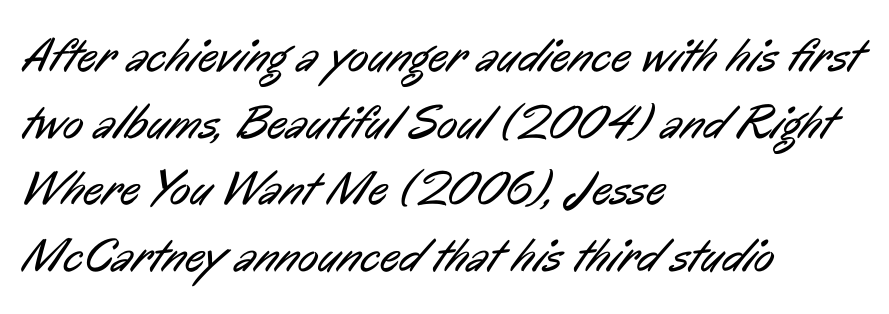
The strokes are not fattened; the text isn't bold. Compared with a centered layout, this one pins lines to the left instead. Has an underline been added? It has not. Each word holds together tightly as a unit, with standard inter-letter gaps.
